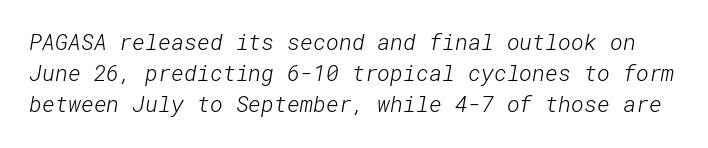
Q: Is the text bold? A: No.
Q: Is the text underlined? A: No.
Q: Is the spacing between letters normal or unusually wide? A: Normal.
Q: Is the spacing between lines tight, normal or loose? A: Normal.
